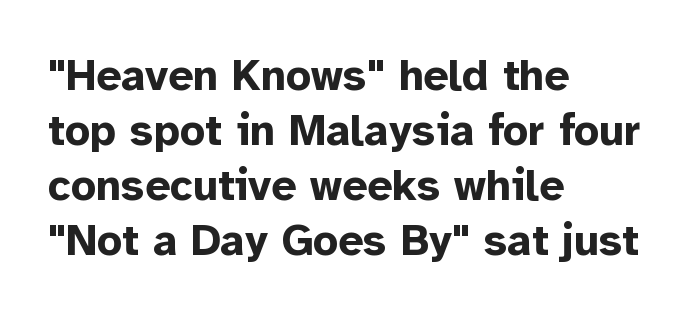
The image shows 44 px bold sans-serif type, upright; set left-aligned, normal line spacing (1.25x), normal letter spacing, not underlined; low stroke contrast and a medium x-height.
